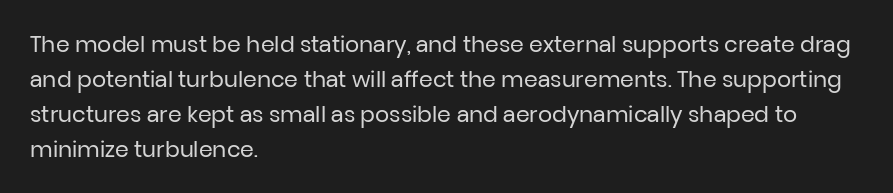
{"italic": "no", "bold": "no", "underline": "no", "align": "left", "line_spacing": "normal", "line_spacing_ratio": 1.59, "letter_spacing": "normal", "letter_spacing_em": 0.0, "glyph_px": 22}
